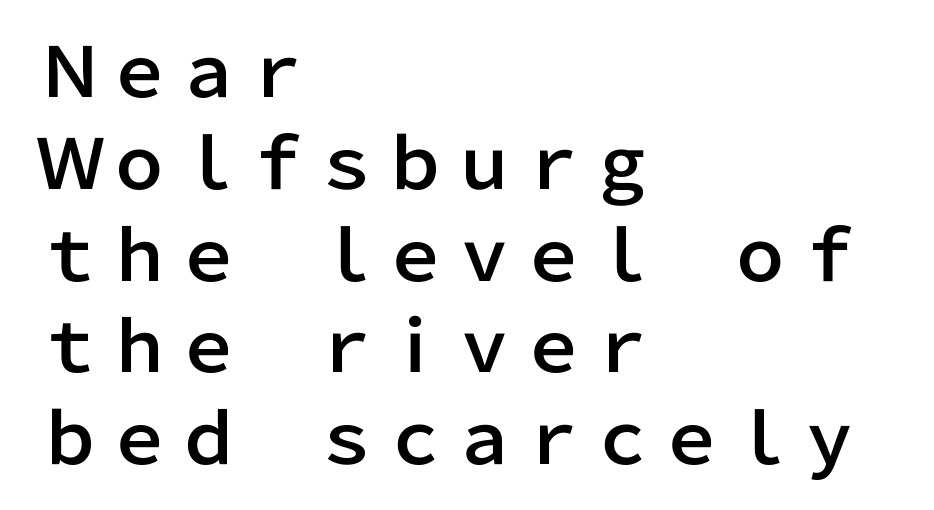
In terms of posture, this sample is upright. Each new line begins a customary step beneath the previous one. The rendering shows plain stroke endings on the letterforms — a sans-serif design. The letters advance in unequal steps, a hallmark of proportional type.
